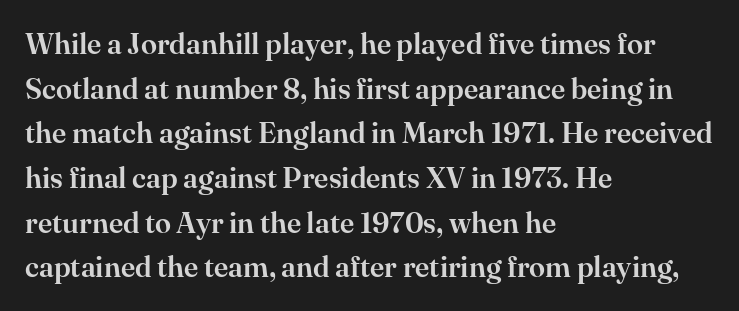
The image shows 29 px serif type, upright; set left-aligned, normal line spacing (1.54x), normal letter spacing, not underlined; high stroke contrast and a small x-height.
